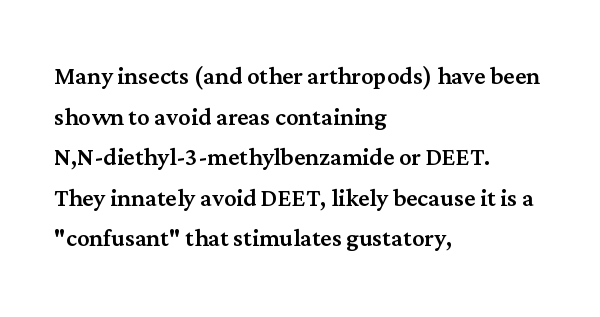
The image shows 31 px serif type, upright; set left-aligned, normal line spacing (1.31x), normal letter spacing, not underlined; medium stroke contrast and a medium x-height.
